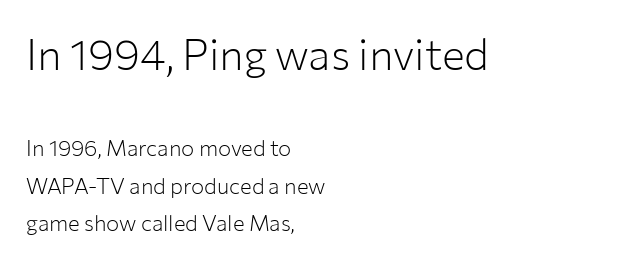
The passage shown begins with its larger block and ends with its smaller one. The passage shown is typed in a proportional face where columns would drift. Standard letterfit; no display-style spreading of the glyphs. If you measured baseline to baseline, you'd find a middling distance. Is the block centered? No — it sits flush against the left margin. Ascenders rise straight up at ninety degrees.
